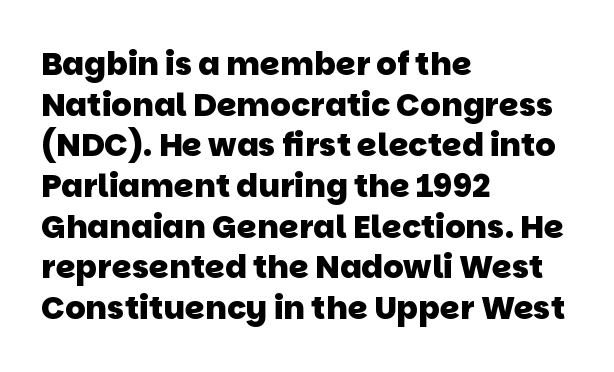
The image shows 32 px heavy sans-serif type; set left-aligned, normal line spacing (1.27x), normal letter spacing, not underlined; low stroke contrast and a large x-height.
